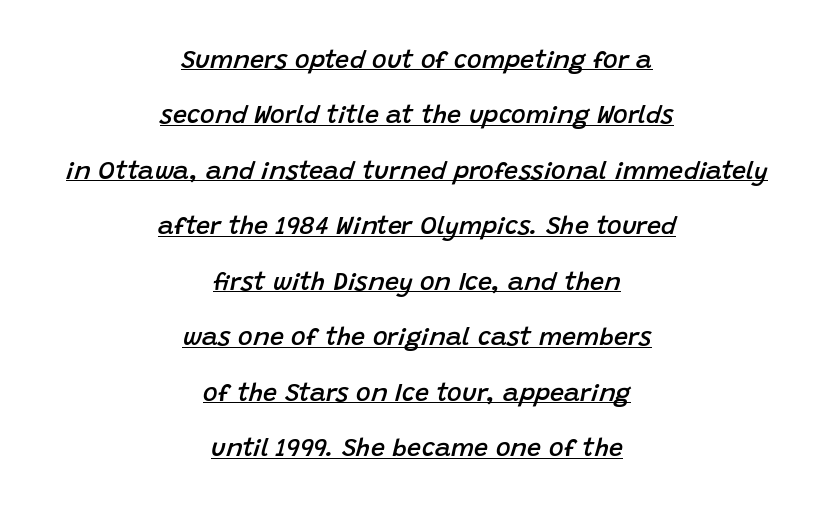
{"italic": "yes", "lean": "right", "slant_degrees": 15, "bold": "semi", "underline": "yes", "align": "center", "line_spacing": "loose", "line_spacing_ratio": 2.22, "letter_spacing": "normal", "letter_spacing_em": 0.0, "glyph_px": 25}
